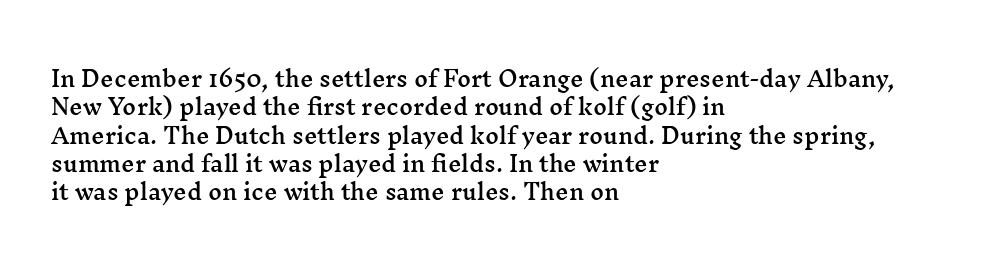
{"italic": "no", "underline": "no", "align": "left", "line_spacing": "normal", "line_spacing_ratio": 1.35, "letter_spacing": "normal", "letter_spacing_em": 0.0, "glyph_px": 21}
